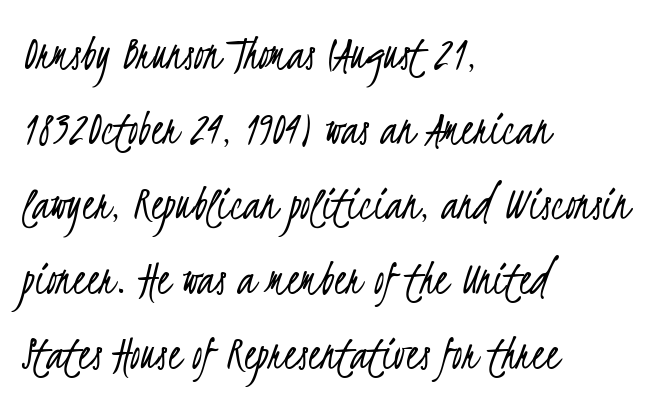
Q: Is the text bold? A: No.
Q: Is the typeface a serif or a sans-serif typeface? A: Sans-serif.
Q: Is the text underlined? A: No.
Q: How is the paragraph aligned? A: Left-aligned.
Q: Is the spacing between letters normal or unusually wide? A: Normal.
Q: Is the spacing between lines tight, normal or loose? A: Normal.
Q: Width (condensed, normal, or wide)? A: Condensed.
Q: Stroke contrast? A: Low.
Q: x-height? A: Small.
Q: Monospaced? A: No.
